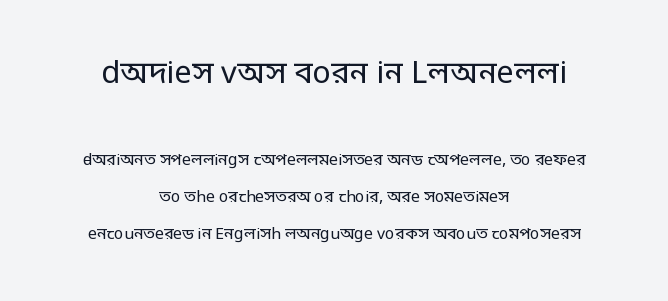
Q: Is the text bold? A: No.
Q: Is the text italic (slanted)? A: No, it is upright.
Q: Is the typeface a serif or a sans-serif typeface? A: Sans-serif.
Q: Is the text underlined? A: No.
Q: How is the paragraph aligned? A: Centered.
Q: Is the spacing between letters normal or unusually wide? A: Normal.
Q: Is the spacing between lines tight, normal or loose? A: Loose.
Q: Which block of text is set in a larger size, the first (top) or the second (bottom)? A: The first (top) one.
Q: Width (condensed, normal, or wide)? A: Condensed.
Q: Stroke contrast? A: Low.
Q: Monospaced? A: No.
